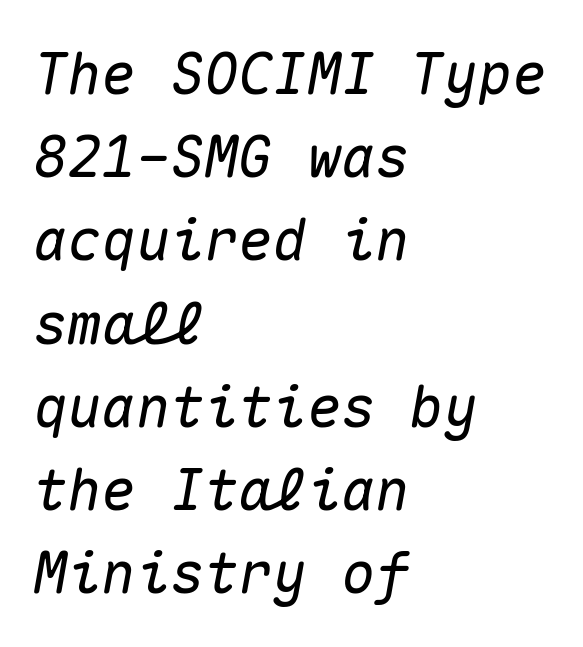
The image shows 57 px text type, italic (leaning right), monospaced; set left-aligned, normal line spacing (1.46x), normal letter spacing, not underlined; medium stroke contrast and a medium x-height.
